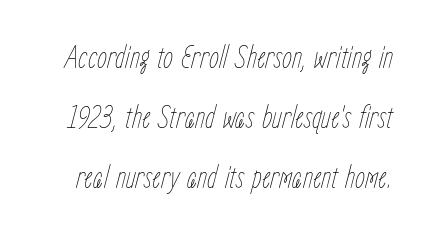
{"italic": "yes", "lean": "right", "slant_degrees": 15, "bold": "no", "weight": "thin", "width": "condensed", "stroke_contrast": "low", "x_height": "medium", "monospaced": "no", "underline": "no", "line_spacing_ratio": 1.88, "letter_spacing": "normal", "letter_spacing_em": 0.0, "glyph_px": 32}
